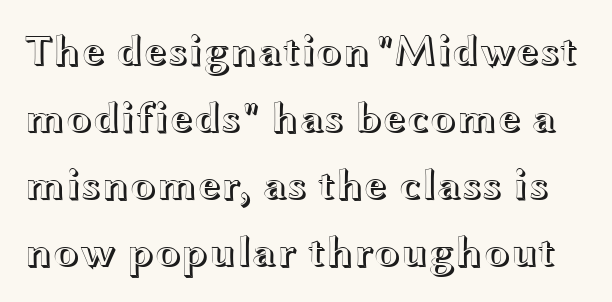
Q: Is the text italic (slanted)? A: No, it is upright.
Q: Is the text underlined? A: No.
Q: Is the spacing between letters normal or unusually wide? A: Normal.
Q: Is the spacing between lines tight, normal or loose? A: Normal.
Q: Width (condensed, normal, or wide)? A: Wide.
Q: x-height? A: Medium.
Q: Monospaced? A: No.
